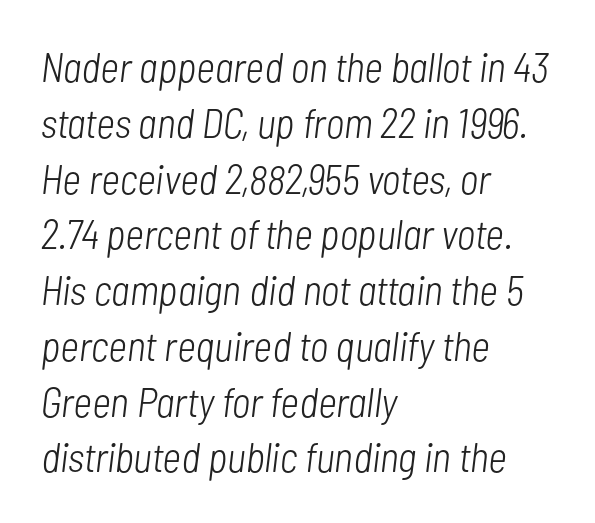
Weight class: somewhere from thin through regular. Is the block centered? No — it sits flush against the left margin. Honestly, the letter spacing is just normal — you wouldn't notice it. If you measured baseline to baseline, you'd find a middling distance.
